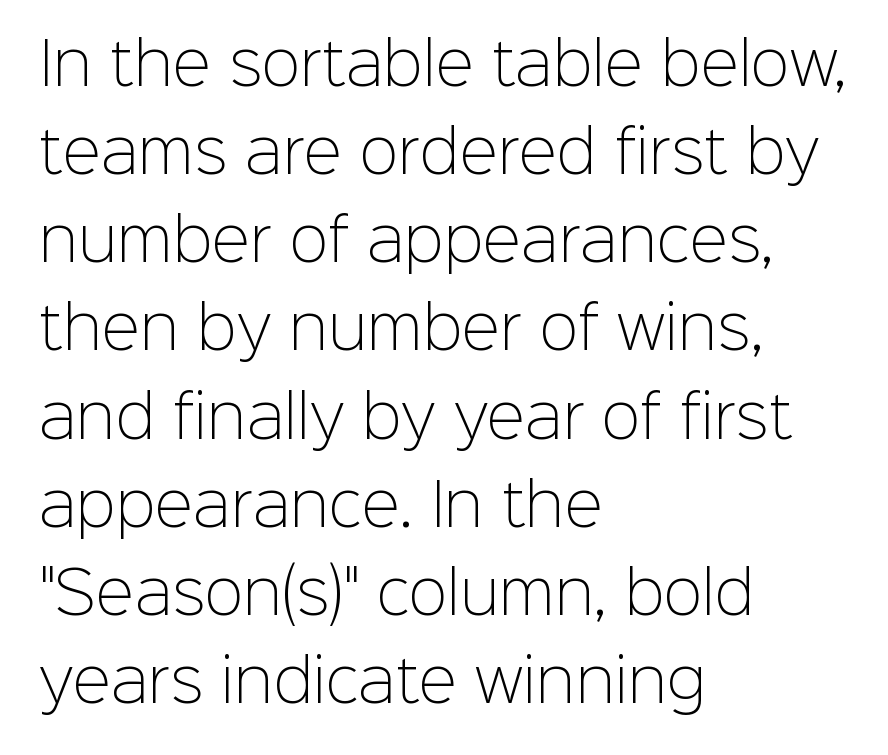
Q: Is the text bold? A: No.
Q: Is the text italic (slanted)? A: No, it is upright.
Q: Is the typeface a serif or a sans-serif typeface? A: Sans-serif.
Q: Is the text underlined? A: No.
Q: How is the paragraph aligned? A: Left-aligned.
Q: Is the spacing between letters normal or unusually wide? A: Normal.
Q: Is the spacing between lines tight, normal or loose? A: Normal.
Q: Width (condensed, normal, or wide)? A: Normal.
Q: Stroke contrast? A: Low.
Q: x-height? A: Medium.
Q: Monospaced? A: No.
